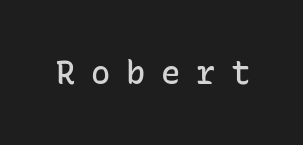
Q: Is the text bold? A: Semi-bold.
Q: Is the text italic (slanted)? A: No, it is upright.
Q: Is the typeface a serif or a sans-serif typeface? A: Sans-serif.
Q: Is the text underlined? A: No.
Q: Is the spacing between letters normal or unusually wide? A: Unusually wide.
Q: Width (condensed, normal, or wide)? A: Normal.
Q: Stroke contrast? A: Low.
Q: x-height? A: Medium.
Q: Monospaced? A: Yes.
